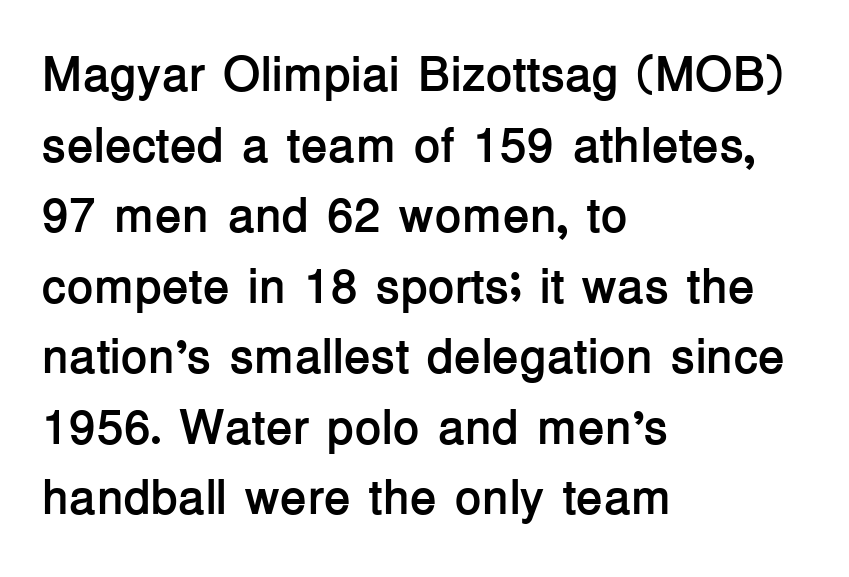
{"serif": "no", "italic": "no", "bold": "yes", "weight": "semibold", "width": "normal", "stroke_contrast": "low", "x_height": "medium", "monospaced": "no", "underline": "no", "align": "left", "line_spacing": "normal", "line_spacing_ratio": 1.44, "letter_spacing": "normal", "letter_spacing_em": 0.0, "glyph_px": 49}
